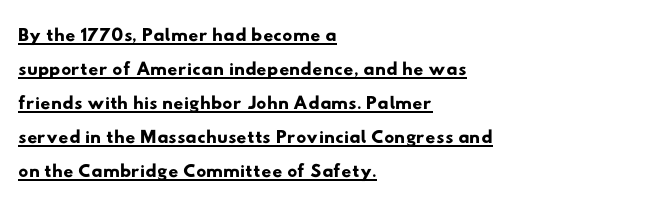
Notice how a bar underscores the lettering throughout. Notice how the passage keeps a crisp vertical edge on the left only. Unlike a traditional serif, this face leaves its strokes unadorned. The letterforms sit shoulder to shoulder at normal distance. The rendering uses natural spacing where letterforms have individual widths.
